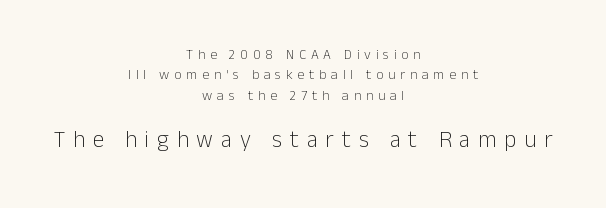
The horizontal fit of the characters is loose and conspicuously gappy. Stroke thickness stays within the range of a standard reading face or lighter. Size contrast runs from small at the top to large at the bottom. In terms of leading, this rendering sits right in the middle. The rendering positions every line midway between the sides. Every character sits straight up, as roman type does.
